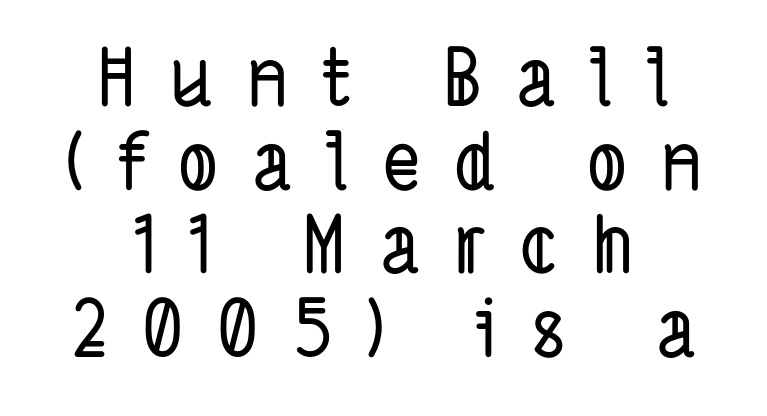
Q: Is the typeface a serif or a sans-serif typeface? A: Sans-serif.
Q: Is the text underlined? A: No.
Q: How is the paragraph aligned? A: Centered.
Q: Is the spacing between letters normal or unusually wide? A: Unusually wide.
Q: Is the spacing between lines tight, normal or loose? A: Tight.
Q: Width (condensed, normal, or wide)? A: Condensed.
Q: Stroke contrast? A: Low.
Q: x-height? A: Medium.
Q: Monospaced? A: No.
